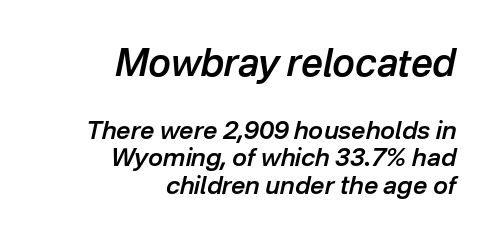
Stems and bowls a touch heavier than normal — semibold. Scale decreases going downward across the two blocks. Nobody touched the tracking dial on this one. Proportional: the letters do not fall into vertical columns. Characters are canted at an angle relative to the baseline's perpendicular.
